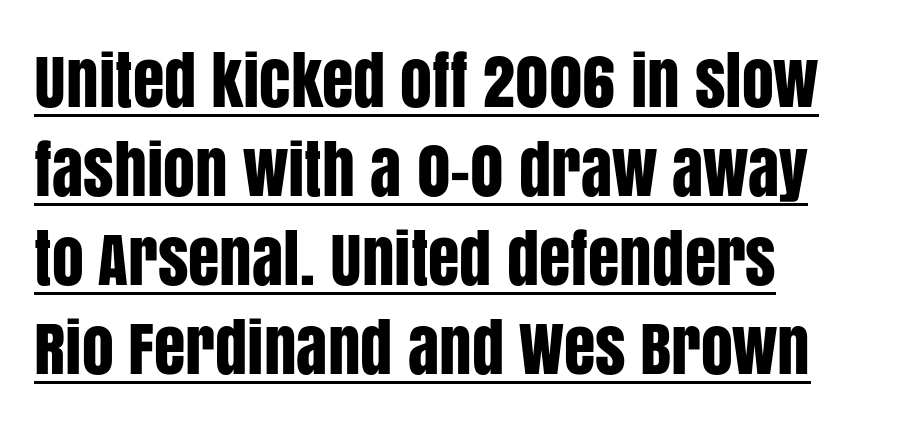
Q: Is the text italic (slanted)? A: No, it is upright.
Q: Is the typeface a serif or a sans-serif typeface? A: Sans-serif.
Q: Is the text underlined? A: Yes.
Q: How is the paragraph aligned? A: Left-aligned.
Q: Is the spacing between letters normal or unusually wide? A: Normal.
Q: Is the spacing between lines tight, normal or loose? A: Normal.
Q: Width (condensed, normal, or wide)? A: Condensed.
Q: Stroke contrast? A: Low.
Q: x-height? A: Large.
Q: Monospaced? A: No.
